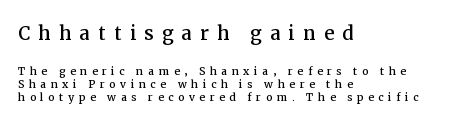
Q: Is the text italic (slanted)? A: No, it is upright.
Q: Is the text underlined? A: No.
Q: How is the paragraph aligned? A: Left-aligned.
Q: Is the spacing between letters normal or unusually wide? A: Unusually wide.
Q: Is the spacing between lines tight, normal or loose? A: Tight.
Q: Which block of text is set in a larger size, the first (top) or the second (bottom)? A: The first (top) one.
